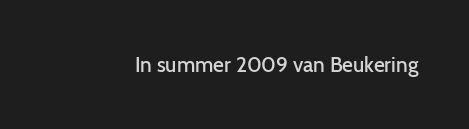
The image shows 21 px text type, upright; set normal letter spacing, not underlined.
